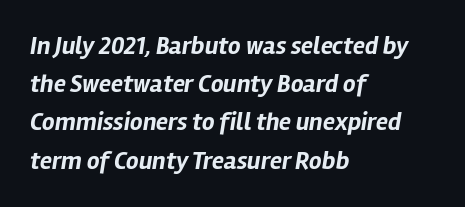
Q: Is the text bold? A: Yes.
Q: Is the text italic (slanted)? A: Yes, it leans right by about 12 degrees.
Q: Is the text underlined? A: No.
Q: How is the paragraph aligned? A: Left-aligned.
Q: Is the spacing between letters normal or unusually wide? A: Normal.
Q: Is the spacing between lines tight, normal or loose? A: Normal.
